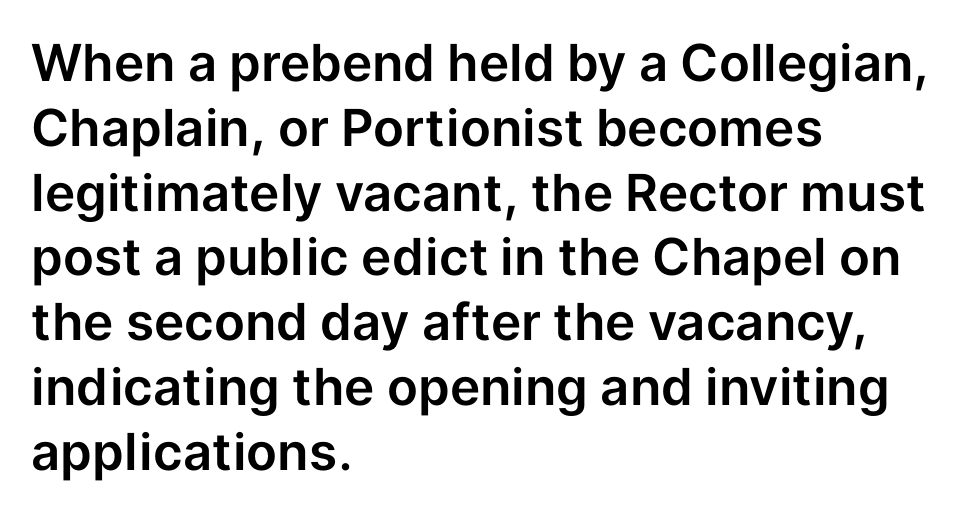
The image shows 51 px sans-serif type, upright; set left-aligned, normal line spacing (1.27x), normal letter spacing, not underlined; low stroke contrast and a medium x-height.
